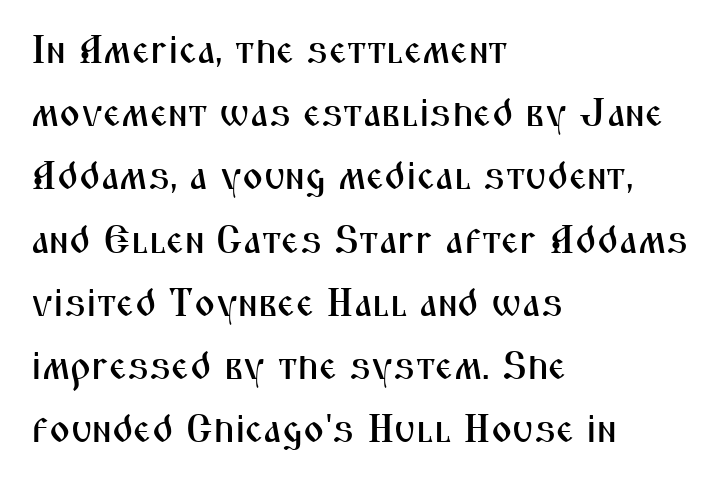
Q: Is the text italic (slanted)? A: No, it is upright.
Q: Is the typeface a serif or a sans-serif typeface? A: Sans-serif.
Q: Is the text underlined? A: No.
Q: How is the paragraph aligned? A: Left-aligned.
Q: Is the spacing between letters normal or unusually wide? A: Normal.
Q: Is the spacing between lines tight, normal or loose? A: Normal.
Q: Width (condensed, normal, or wide)? A: Condensed.
Q: Stroke contrast? A: Medium.
Q: x-height? A: Medium.
Q: Monospaced? A: No.
